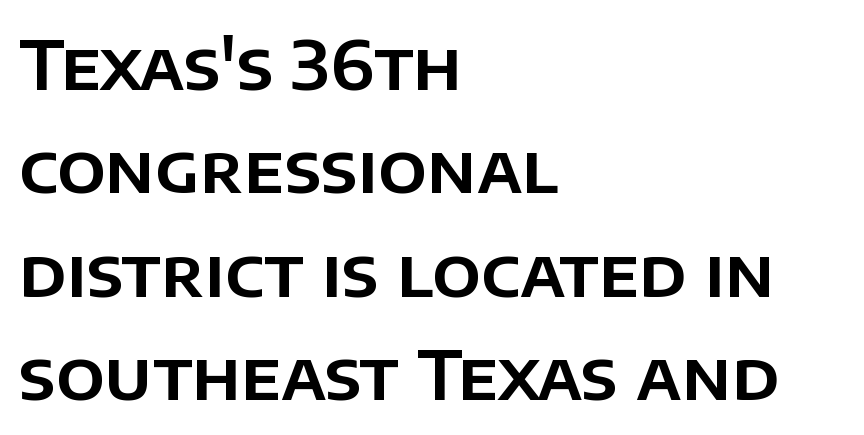
The image shows 68 px sans-serif type, upright; set left-aligned, normal line spacing (1.52x), normal letter spacing, not underlined; low stroke contrast and a large x-height.
